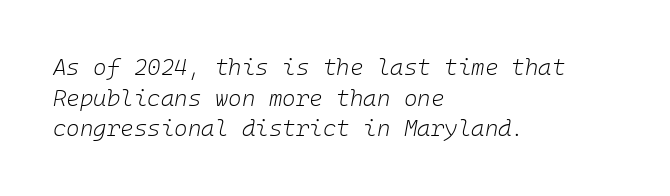
{"italic": "yes", "lean": "right", "slant_degrees": 10, "bold": "no", "underline": "no", "align": "left", "line_spacing": "normal", "line_spacing_ratio": 1.33, "letter_spacing": "normal", "letter_spacing_em": 0.0, "glyph_px": 23}
